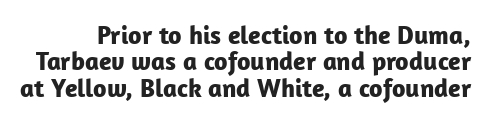
Rendered with straight, roman letterforms. Glance below the letters and you will spot only blank space. Short note: letters normally spaced. Typesetter's note: full bold, strokes at maximum text heaviness. The block of text is dense from top to bottom, with scant space between rows.
